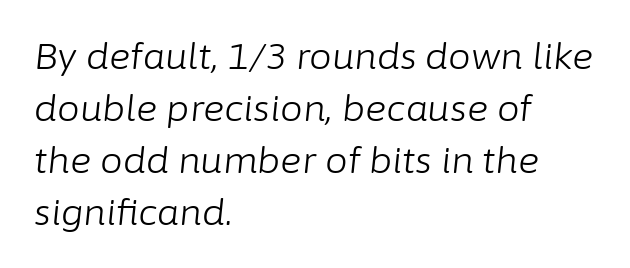
Q: Is the text bold? A: No.
Q: Is the text italic (slanted)? A: Yes, it leans right by about 6 degrees.
Q: Is the text underlined? A: No.
Q: How is the paragraph aligned? A: Left-aligned.
Q: Is the spacing between letters normal or unusually wide? A: Normal.
Q: Is the spacing between lines tight, normal or loose? A: Normal.
Q: Width (condensed, normal, or wide)? A: Normal.
Q: Stroke contrast? A: Low.
Q: x-height? A: Medium.
Q: Monospaced? A: No.
